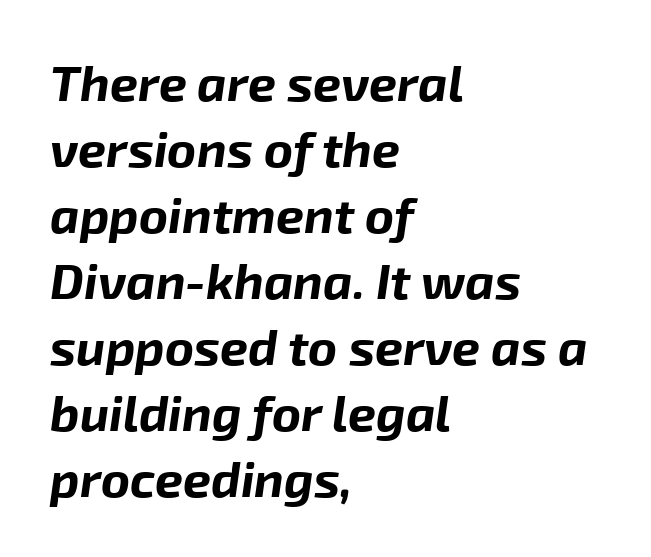
The designer left line spacing at the default. Letters rest on an invisible, unmarked baseline. Every character sits at an angle, as italics do. Heft: maximum for text — a bold. Looks like regular typesetting: each glyph gets only the width it needs. Typeset ragged right — the left edge is the straight one.
